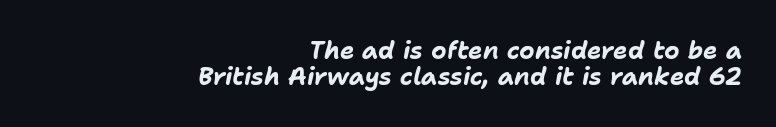
{"italic": "yes", "lean": "right", "slant_degrees": 11, "bold": "yes", "underline": "no", "align": "right", "line_spacing": "tight", "line_spacing_ratio": 1.08, "letter_spacing": "normal", "letter_spacing_em": 0.0, "glyph_px": 24}
